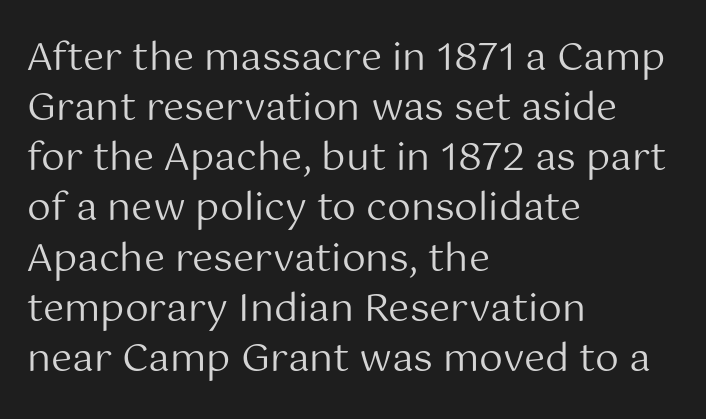
The image shows 38 px regular-weight sans-serif type, upright; set left-aligned, normal line spacing (1.32x), normal letter spacing, not underlined; medium stroke contrast and a medium x-height.
